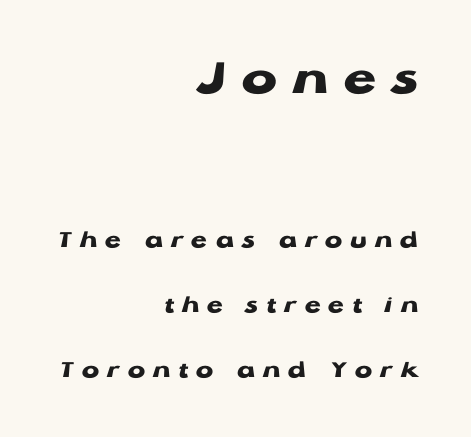
Here the designer chose a conventional face with non-uniform glyph widths. The gap between lines stays unmarked. Short note: letters widely spaced. This sample uses a sans-serif face. Heavy, bold letterforms. The face used here appears at its bigger size in the upper chunk.
